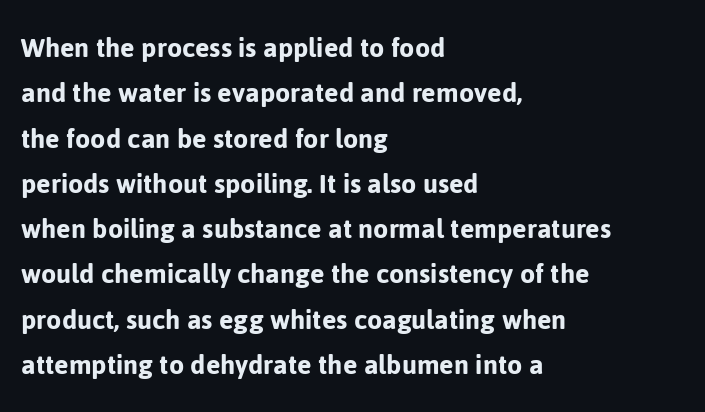
{"serif": "no", "italic": "no", "width": "normal", "stroke_contrast": "low", "x_height": "medium", "monospaced": "no", "underline": "no", "align": "left", "line_spacing": "normal", "line_spacing_ratio": 1.46, "letter_spacing": "normal", "letter_spacing_em": 0.0, "glyph_px": 31}
